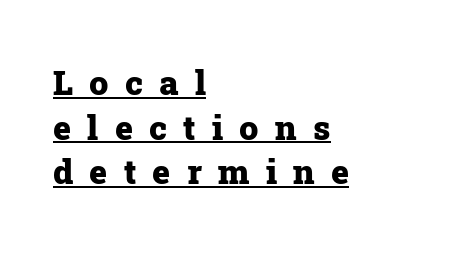
Q: Is the text bold? A: Yes.
Q: Is the text italic (slanted)? A: No, it is upright.
Q: Is the typeface a serif or a sans-serif typeface? A: Serif.
Q: Is the text underlined? A: Yes.
Q: How is the paragraph aligned? A: Left-aligned.
Q: Is the spacing between letters normal or unusually wide? A: Unusually wide.
Q: Is the spacing between lines tight, normal or loose? A: Normal.
Q: Width (condensed, normal, or wide)? A: Normal.
Q: Stroke contrast? A: Low.
Q: x-height? A: Medium.
Q: Monospaced? A: No.
